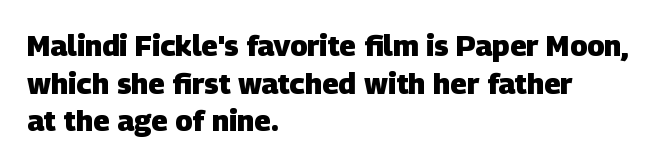
{"serif": "no", "bold": "yes", "weight": "heavy", "width": "normal", "stroke_contrast": "low", "x_height": "large", "monospaced": "no", "underline": "no", "align": "left", "line_spacing": "normal", "line_spacing_ratio": 1.3, "letter_spacing": "normal", "letter_spacing_em": 0.0, "glyph_px": 29}
